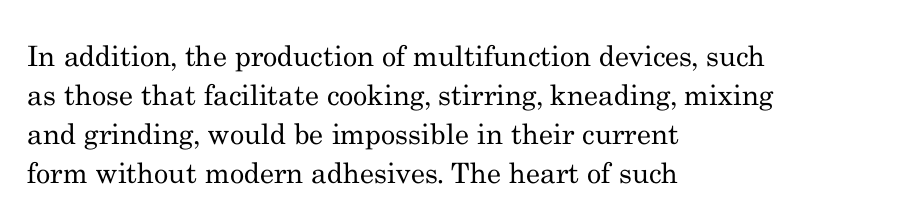
Q: Is the text bold? A: No.
Q: Is the text italic (slanted)? A: No, it is upright.
Q: Is the typeface a serif or a sans-serif typeface? A: Serif.
Q: Is the text underlined? A: No.
Q: How is the paragraph aligned? A: Left-aligned.
Q: Is the spacing between letters normal or unusually wide? A: Normal.
Q: Is the spacing between lines tight, normal or loose? A: Normal.
Q: Width (condensed, normal, or wide)? A: Normal.
Q: Stroke contrast? A: Medium.
Q: x-height? A: Small.
Q: Monospaced? A: No.
